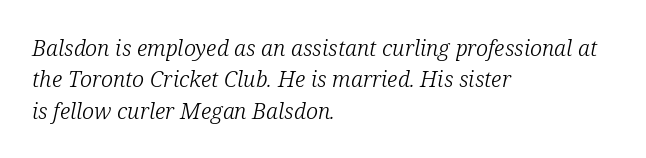
{"italic": "yes", "lean": "right", "slant_degrees": 12, "bold": "no", "underline": "no", "align": "left", "line_spacing": "normal", "line_spacing_ratio": 1.43, "letter_spacing": "normal", "letter_spacing_em": 0.0, "glyph_px": 22}
